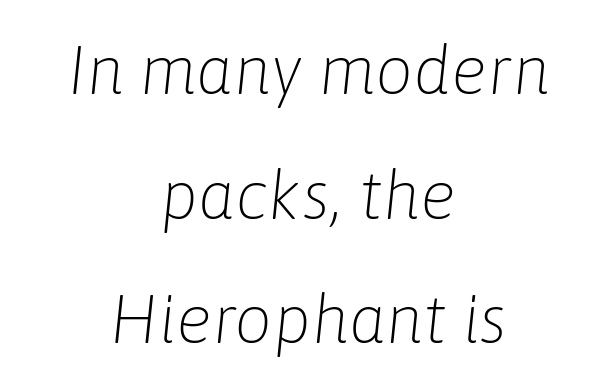
The image shows 67 px light type, italic (leaning right); set centered, line spacing 1.86x, normal letter spacing, not underlined; low stroke contrast and a medium x-height.
